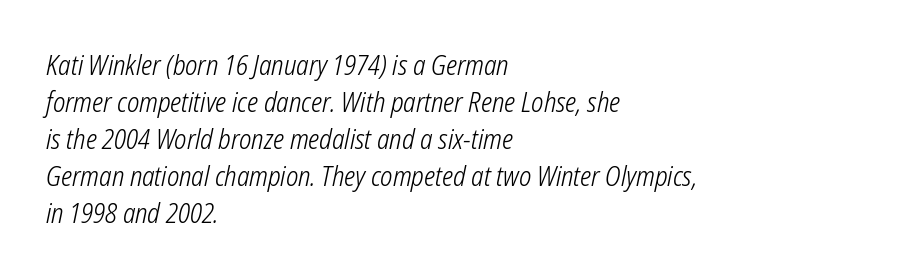
The image shows 27 px text type, italic (leaning right); set left-aligned, normal line spacing (1.37x), normal letter spacing, not underlined.
